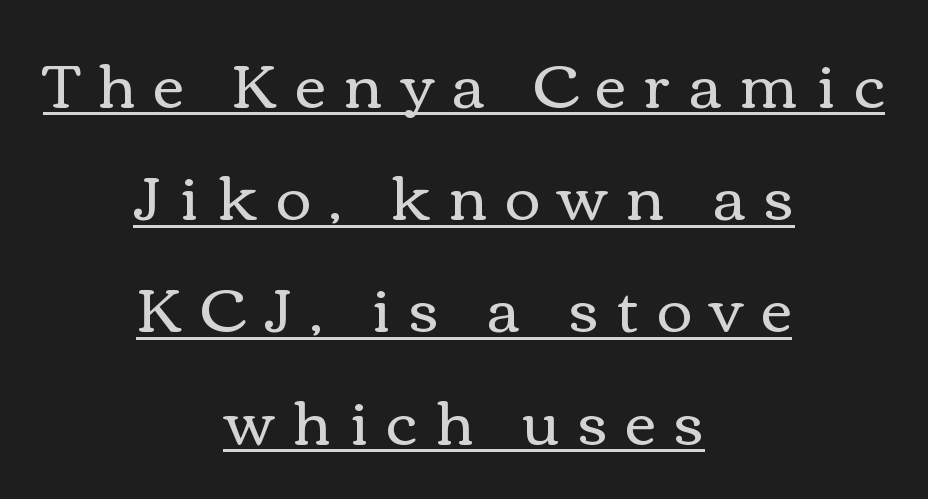
These characters rest on top of a visible drawn line. These lines stack symmetrically, like a column narrowing and widening about its center. Italic: no, the glyphs are upright roman. The letterforms sit at book weight or below.
